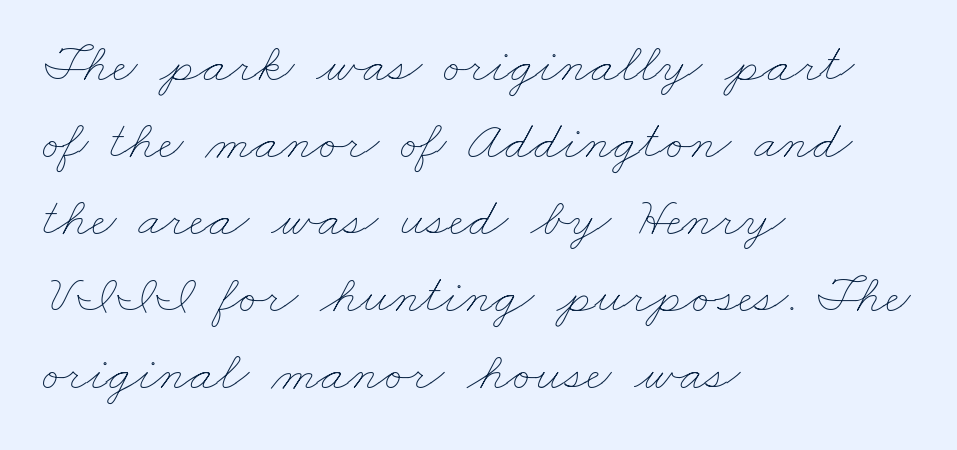
The image shows 55 px thin, wide type; set left-aligned, normal line spacing (1.4x), normal letter spacing, not underlined; low stroke contrast and a small x-height.
